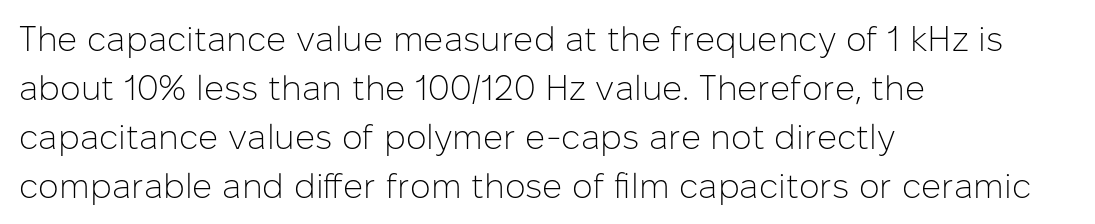
Plain, unruled lines of type. Weight class: somewhere from thin through regular. A typesetter would call this leading conventional body-copy spacing. The rendering shows plain stroke endings on the letterforms — a sans-serif design.
